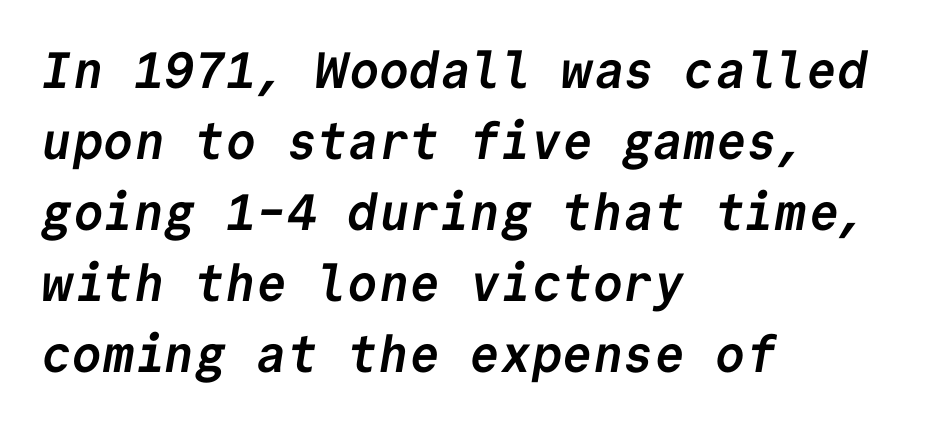
Q: Is the text bold? A: Yes.
Q: Is the typeface a serif or a sans-serif typeface? A: Sans-serif.
Q: Is the text underlined? A: No.
Q: How is the paragraph aligned? A: Left-aligned.
Q: Is the spacing between letters normal or unusually wide? A: Normal.
Q: Is the spacing between lines tight, normal or loose? A: Normal.
Q: Width (condensed, normal, or wide)? A: Normal.
Q: Stroke contrast? A: Low.
Q: x-height? A: Medium.
Q: Monospaced? A: Yes.
